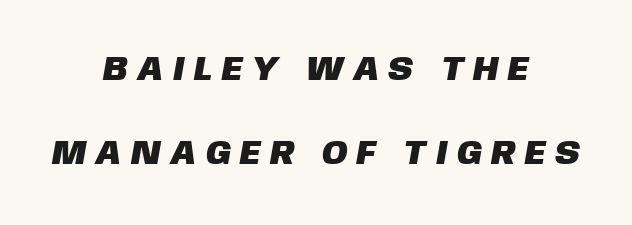
Students, observe: this is what heavily led, spacious text looks like. The face used here is a sans, in the tradition of grotesques and geometrics. The whitespace from short lines is split evenly between both sides. The words here are not underlined.
